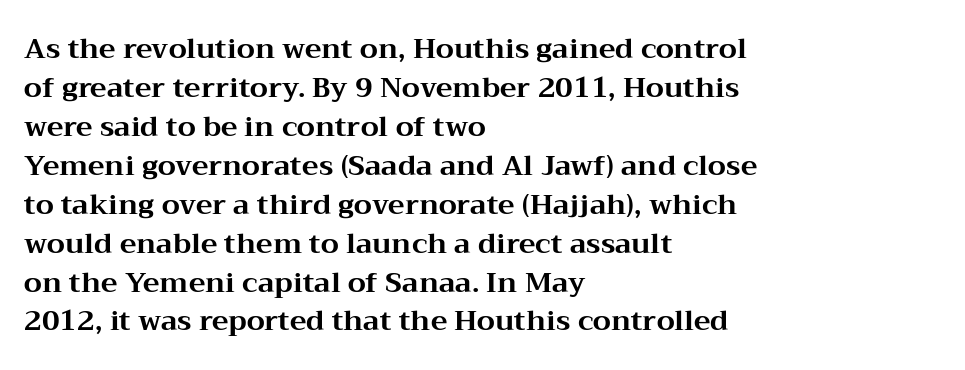
The image shows 28 px bold, wide serif type, upright; set left-aligned, normal line spacing (1.39x), normal letter spacing, not underlined; medium stroke contrast and a medium x-height.
